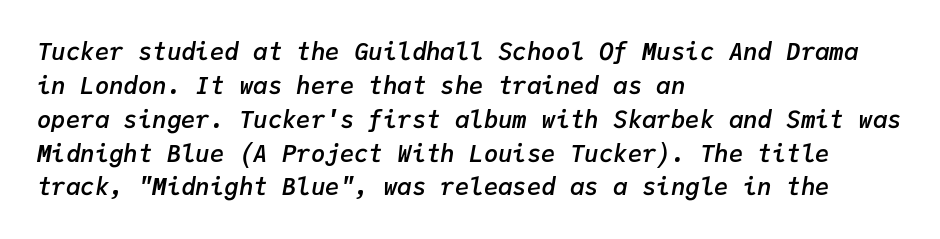
The image shows 24 px text type, italic (leaning right); set left-aligned, normal line spacing (1.41x), normal letter spacing, not underlined.
